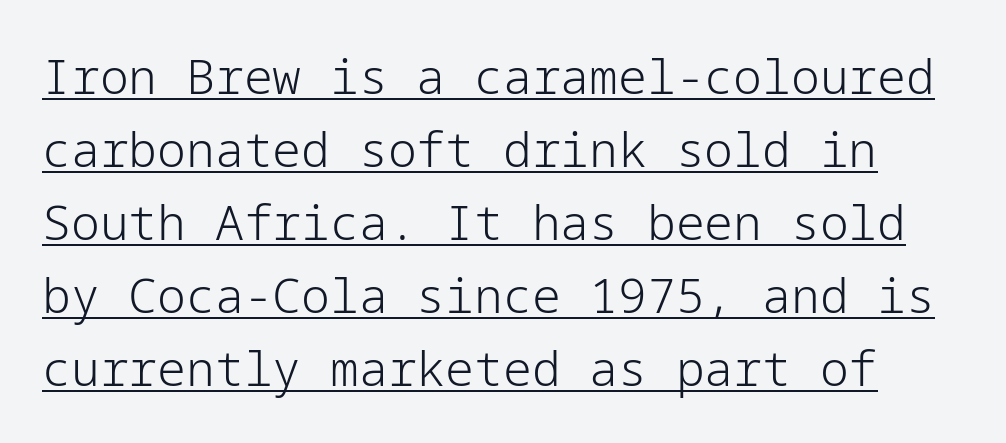
{"serif": "no", "italic": "no", "bold": "no", "weight": "light", "width": "normal", "stroke_contrast": "low", "x_height": "medium", "underline": "yes", "line_spacing": "normal", "line_spacing_ratio": 1.52, "letter_spacing": "normal", "letter_spacing_em": 0.0, "glyph_px": 48}
